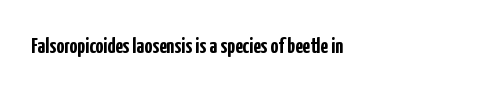
The image shows 22 px bold type, upright; set normal letter spacing, not underlined.
